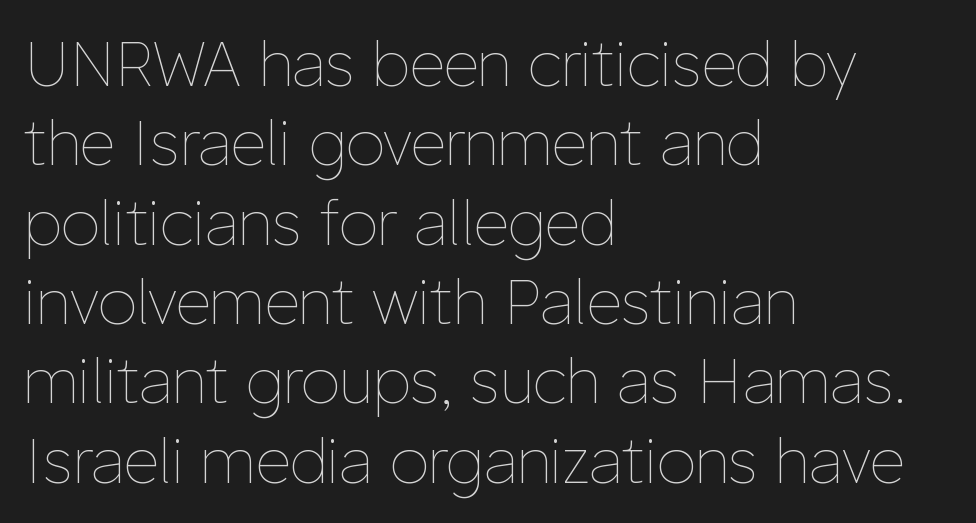
The image shows 62 px thin type, upright; set left-aligned, normal line spacing (1.28x), normal letter spacing, not underlined; low stroke contrast and a medium x-height.
